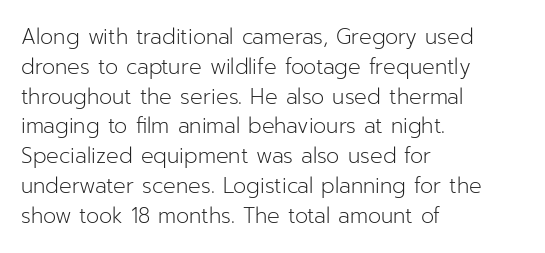
The image shows 21 px text type, upright; set left-aligned, normal line spacing (1.42x), normal letter spacing, not underlined.
